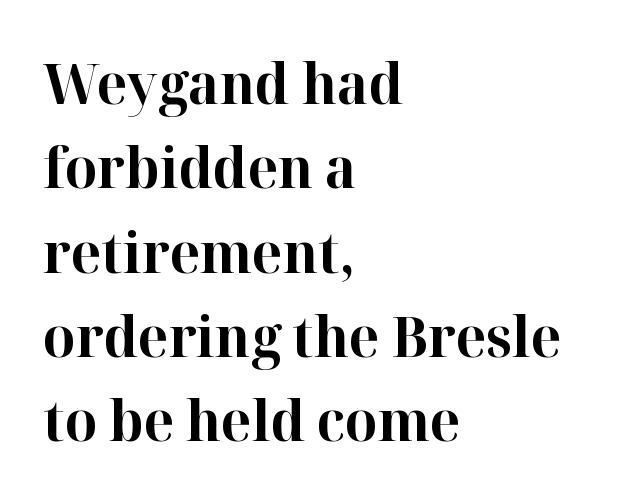
Q: Is the text bold? A: Yes.
Q: Is the text italic (slanted)? A: No, it is upright.
Q: Is the typeface a serif or a sans-serif typeface? A: Serif.
Q: Is the text underlined? A: No.
Q: How is the paragraph aligned? A: Left-aligned.
Q: Is the spacing between letters normal or unusually wide? A: Normal.
Q: Is the spacing between lines tight, normal or loose? A: Normal.
Q: Width (condensed, normal, or wide)? A: Normal.
Q: Stroke contrast? A: High.
Q: x-height? A: Medium.
Q: Monospaced? A: No.
